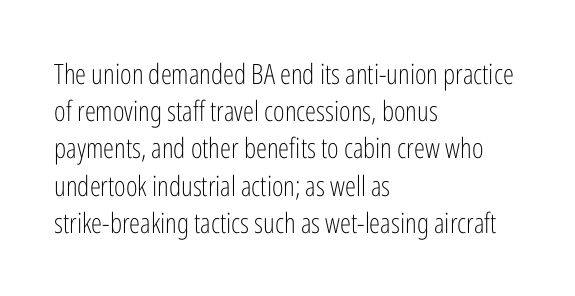
The image shows 28 px light, condensed sans-serif type, upright; set left-aligned, normal line spacing (1.33x), normal letter spacing, not underlined; low stroke contrast and a medium x-height.
